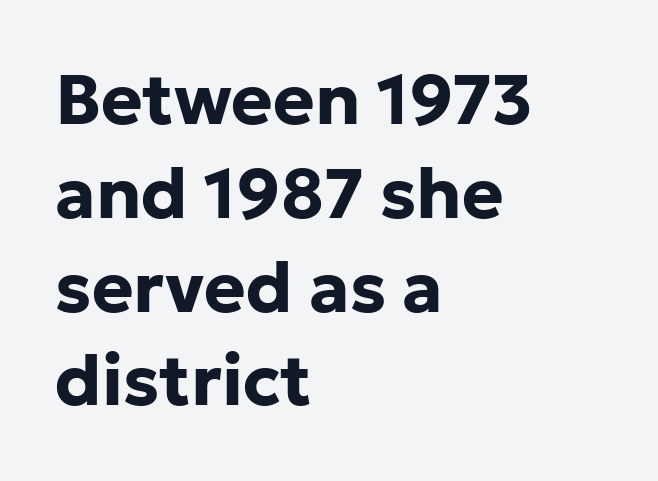
Q: Is the text bold? A: Yes.
Q: Is the text italic (slanted)? A: No, it is upright.
Q: Is the typeface a serif or a sans-serif typeface? A: Sans-serif.
Q: Is the text underlined? A: No.
Q: How is the paragraph aligned? A: Left-aligned.
Q: Is the spacing between letters normal or unusually wide? A: Normal.
Q: Is the spacing between lines tight, normal or loose? A: Normal.
Q: Width (condensed, normal, or wide)? A: Normal.
Q: Stroke contrast? A: Low.
Q: x-height? A: Medium.
Q: Monospaced? A: No.
